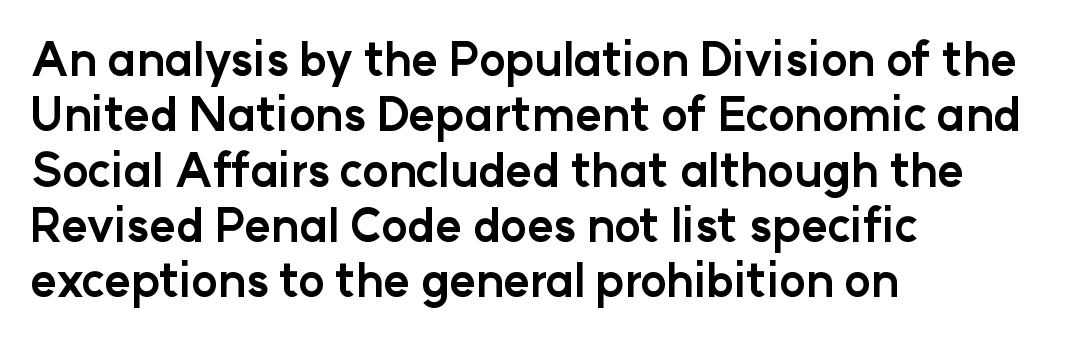
Q: Is the text bold? A: Yes.
Q: Is the text italic (slanted)? A: No, it is upright.
Q: Is the typeface a serif or a sans-serif typeface? A: Sans-serif.
Q: Is the text underlined? A: No.
Q: How is the paragraph aligned? A: Left-aligned.
Q: Is the spacing between letters normal or unusually wide? A: Normal.
Q: Width (condensed, normal, or wide)? A: Normal.
Q: Stroke contrast? A: Low.
Q: x-height? A: Medium.
Q: Monospaced? A: No.
